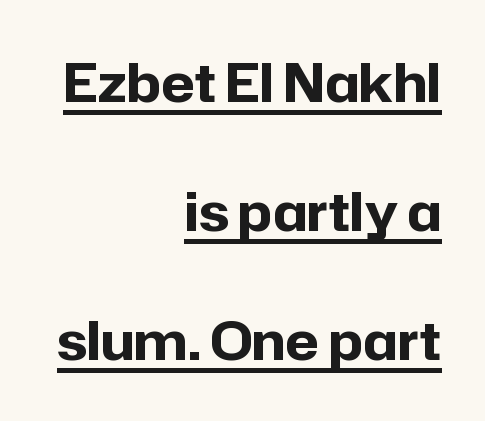
Q: Is the text bold? A: Yes.
Q: Is the text italic (slanted)? A: No, it is upright.
Q: Is the typeface a serif or a sans-serif typeface? A: Sans-serif.
Q: Is the text underlined? A: Yes.
Q: How is the paragraph aligned? A: Right-aligned.
Q: Is the spacing between letters normal or unusually wide? A: Normal.
Q: Is the spacing between lines tight, normal or loose? A: Loose.
Q: Width (condensed, normal, or wide)? A: Normal.
Q: Stroke contrast? A: Low.
Q: x-height? A: Medium.
Q: Monospaced? A: No.
